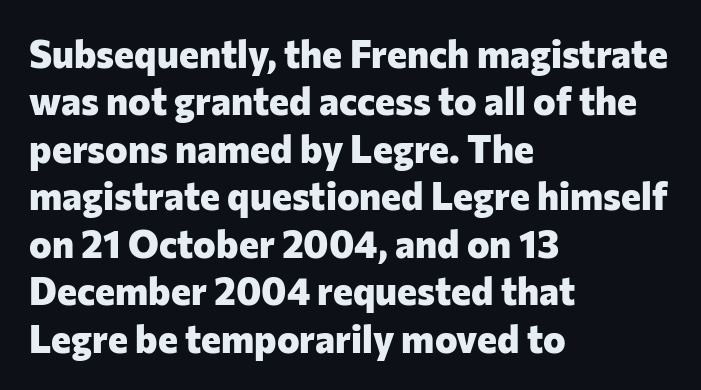
Q: Is the text bold? A: Yes.
Q: Is the text italic (slanted)? A: No, it is upright.
Q: Is the typeface a serif or a sans-serif typeface? A: Sans-serif.
Q: Is the text underlined? A: No.
Q: How is the paragraph aligned? A: Left-aligned.
Q: Is the spacing between letters normal or unusually wide? A: Normal.
Q: Is the spacing between lines tight, normal or loose? A: Normal.
Q: Width (condensed, normal, or wide)? A: Normal.
Q: Stroke contrast? A: Low.
Q: x-height? A: Medium.
Q: Monospaced? A: No.
